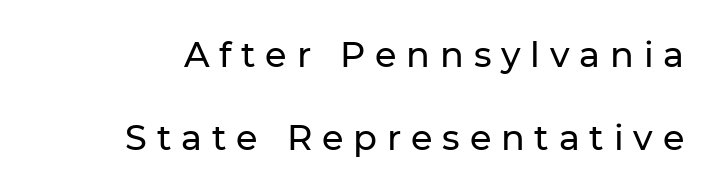
{"serif": "no", "italic": "no", "width": "normal", "stroke_contrast": "low", "x_height": "medium", "monospaced": "no", "underline": "no", "line_spacing": "loose", "line_spacing_ratio": 2.36, "letter_spacing": "wide", "letter_spacing_em": 0.28, "glyph_px": 35}
